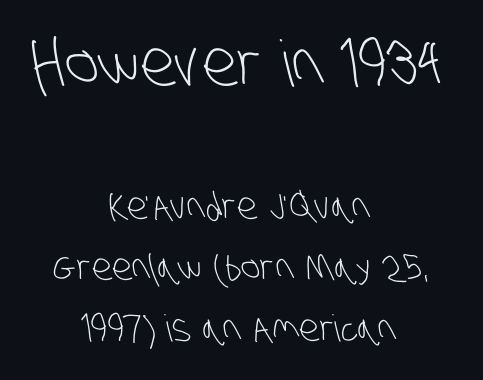
The cut favours lightness, reaching ordinary text weight at its darkest. Visually the block forms a symmetrical silhouette, jagged on both flanks. Spacing between characters is what you'd get straight out of the box. Proportional: the letters do not fall into vertical columns.
